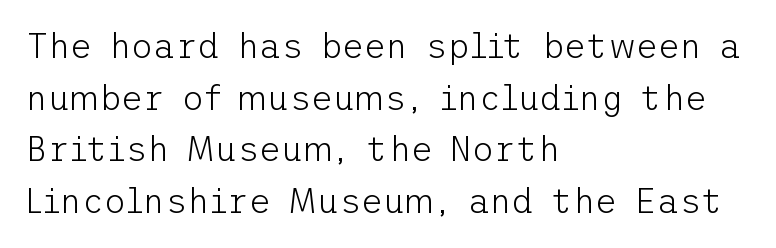
Q: Is the text bold? A: No.
Q: Is the text italic (slanted)? A: No, it is upright.
Q: Is the typeface a serif or a sans-serif typeface? A: Sans-serif.
Q: Is the text underlined? A: No.
Q: How is the paragraph aligned? A: Left-aligned.
Q: Is the spacing between letters normal or unusually wide? A: Normal.
Q: Is the spacing between lines tight, normal or loose? A: Normal.
Q: Width (condensed, normal, or wide)? A: Normal.
Q: Stroke contrast? A: Low.
Q: x-height? A: Medium.
